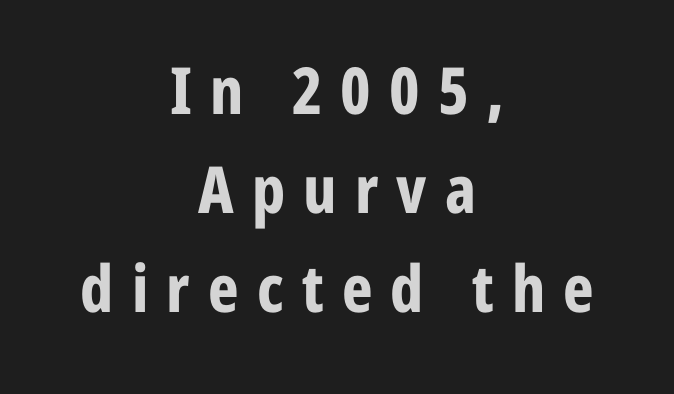
The letters carry no serifs — their stems end cleanly without finishing strokes. Has an underline been added? It has not. Does the leading feel generous? No, just average. Each letter keeps its own natural width here, so spacing adapts to shape. Inter-character spacing is expanded well beyond the font's built-in metrics.
